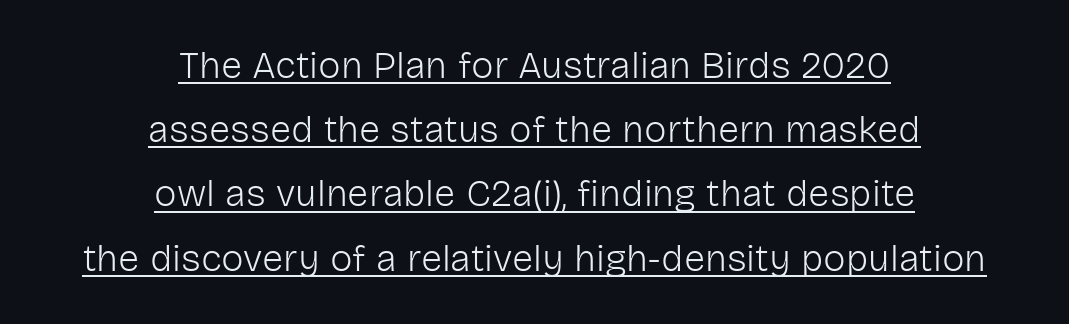
{"serif": "no", "italic": "no", "bold": "no", "weight": "light", "width": "normal", "stroke_contrast": "low", "x_height": "medium", "monospaced": "no", "underline": "yes", "align": "center", "line_spacing": "normal", "line_spacing_ratio": 1.69, "letter_spacing": "normal", "letter_spacing_em": 0.0, "glyph_px": 38}
